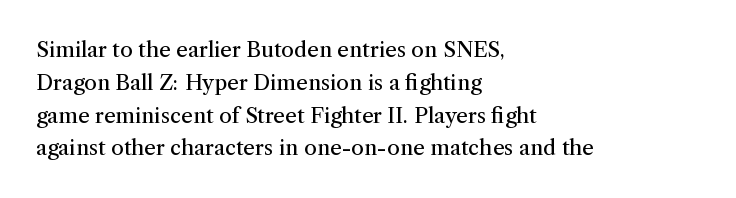
Upright lettering throughout. The rows are spaced the way most documents space them. These lines stack with their left ends in a neat column. The space beneath each line is pristine and unruled. This sample uses plain, unmodified letter spacing. Stem width sits at or under what a default text font uses.
